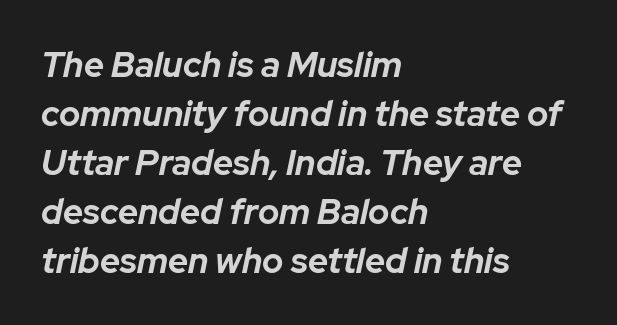
Q: Is the text bold? A: Yes.
Q: Is the text italic (slanted)? A: Yes, it leans right by about 12 degrees.
Q: Is the text underlined? A: No.
Q: How is the paragraph aligned? A: Left-aligned.
Q: Is the spacing between letters normal or unusually wide? A: Normal.
Q: Is the spacing between lines tight, normal or loose? A: Normal.
Q: Width (condensed, normal, or wide)? A: Normal.
Q: Stroke contrast? A: Low.
Q: x-height? A: Medium.
Q: Monospaced? A: No.
